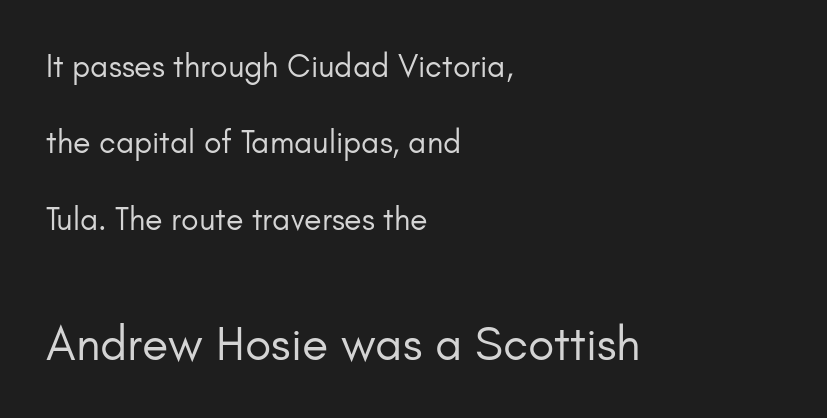
{"serif": "no", "italic": "no", "bold": "no", "weight": "regular", "width": "normal", "stroke_contrast": "low", "x_height": "small", "monospaced": "no", "underline": "no", "align": "left", "line_spacing": "loose", "line_spacing_ratio": 2.39, "letter_spacing": "normal", "letter_spacing_em": 0.0, "larger_block": "second", "size_ratio": 1.5, "glyph_px": 48}
